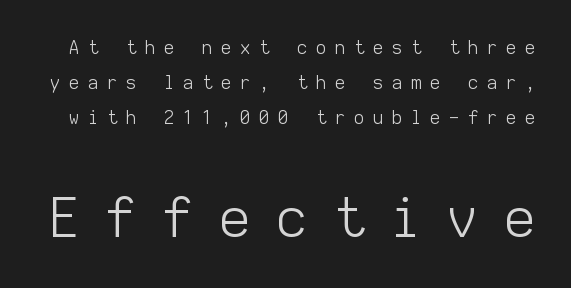
The image shows 54 px light sans-serif type, upright, monospaced; set loose line spacing (1.94x), unusually wide letter spacing (+0.48 em), not underlined; the second (bottom) block is 3.0x larger; low stroke contrast and a medium x-height.
